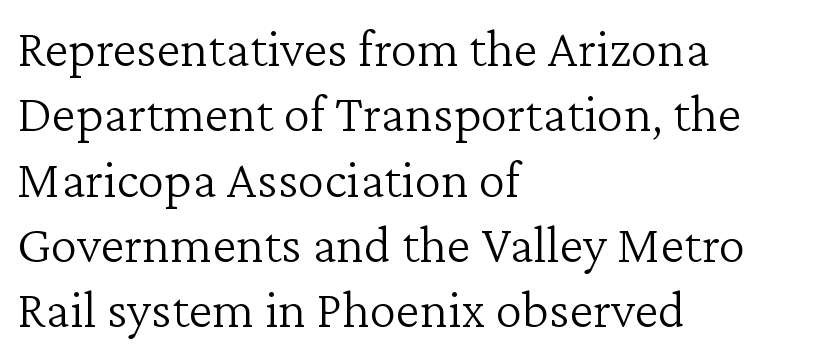
The image shows 54 px light serif type, upright; set left-aligned, line spacing 1.21x, normal letter spacing, not underlined; low stroke contrast and a medium x-height.
